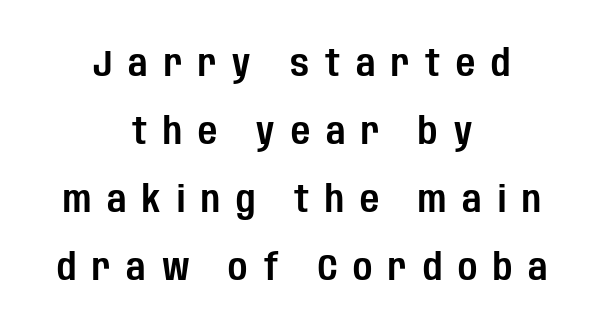
The image shows 37 px condensed sans-serif type, upright; set centered, line spacing 1.84x, unusually wide letter spacing (+0.43 em), not underlined; low stroke contrast and a large x-height.
